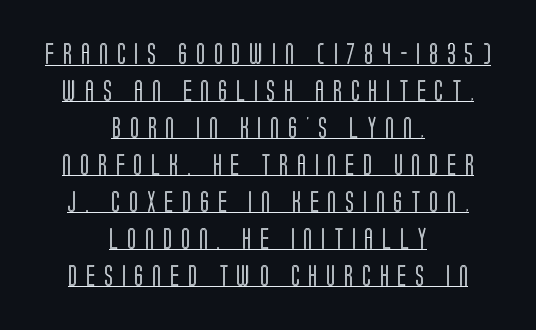
The image shows 21 px text type, upright; set centered, line spacing 1.76x, unusually wide letter spacing (+0.42 em), underlined.
